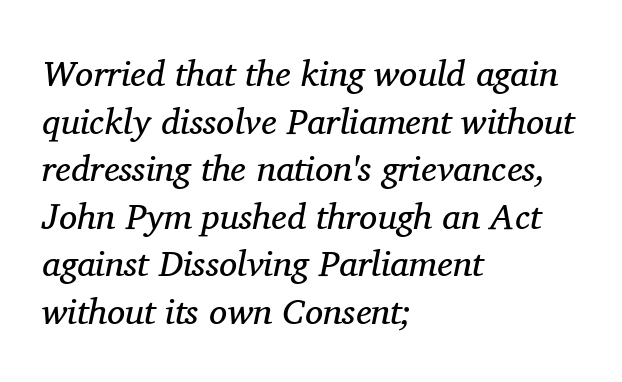
The image shows 36 px regular-weight serif type, italic (leaning right); set left-aligned, normal line spacing (1.32x), normal letter spacing, not underlined; medium stroke contrast and a medium x-height.
